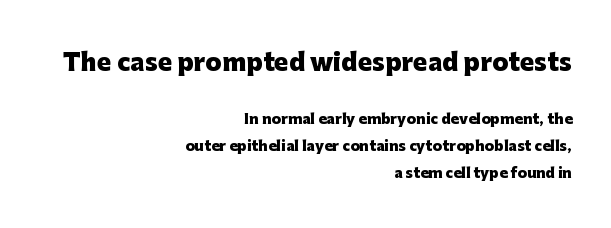
Q: Is the text bold? A: Yes.
Q: Is the text italic (slanted)? A: No, it is upright.
Q: Is the text underlined? A: No.
Q: How is the paragraph aligned? A: Right-aligned.
Q: Is the spacing between letters normal or unusually wide? A: Normal.
Q: Is the spacing between lines tight, normal or loose? A: Loose.
Q: Which block of text is set in a larger size, the first (top) or the second (bottom)? A: The first (top) one.
